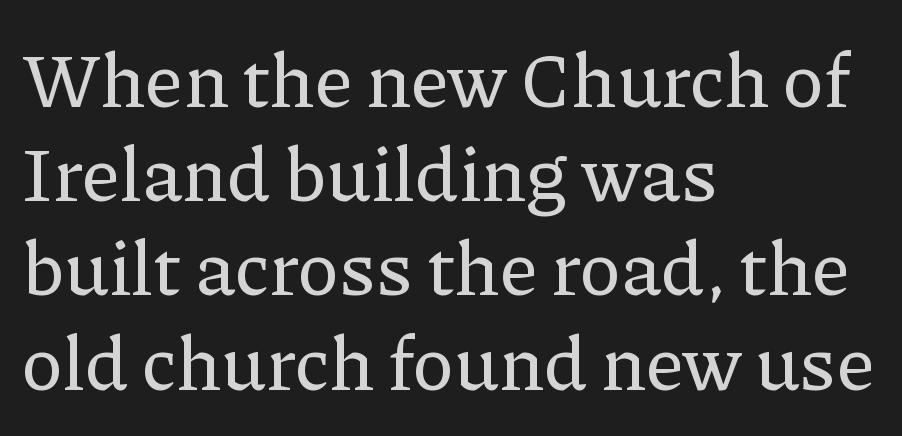
Descenders hang freely into open space. Varying glyph widths throughout — classic text-font behaviour. The passage shown has conventional tracking throughout. A student would call this left alignment; a typographer would say flush left, rag right. No italicization has been applied; the sample stays upright.
